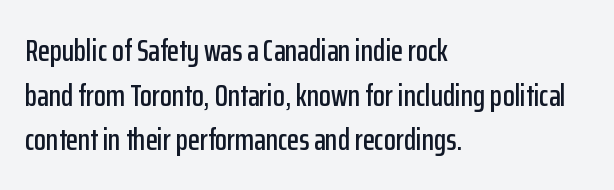
Q: Is the text italic (slanted)? A: No, it is upright.
Q: Is the typeface a serif or a sans-serif typeface? A: Sans-serif.
Q: Is the text underlined? A: No.
Q: How is the paragraph aligned? A: Left-aligned.
Q: Is the spacing between letters normal or unusually wide? A: Normal.
Q: Is the spacing between lines tight, normal or loose? A: Normal.
Q: Width (condensed, normal, or wide)? A: Condensed.
Q: Stroke contrast? A: Low.
Q: x-height? A: Medium.
Q: Monospaced? A: No.
